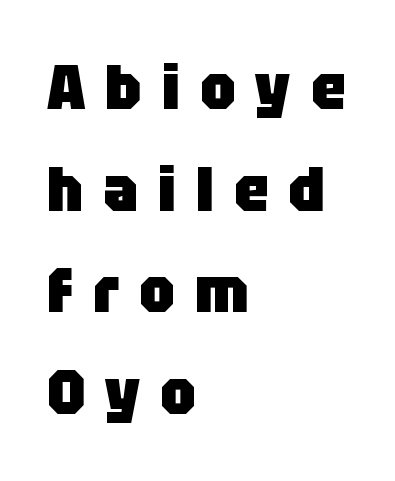
{"serif": "no", "italic": "no", "bold": "yes", "weight": "heavy", "width": "normal", "stroke_contrast": "low", "x_height": "large", "monospaced": "no", "underline": "no", "align": "left", "line_spacing": "normal", "line_spacing_ratio": 1.64, "letter_spacing": "wide", "letter_spacing_em": 0.32, "glyph_px": 62}
